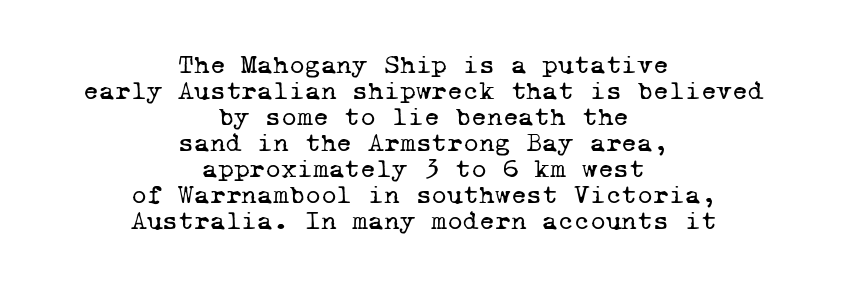
{"bold": "no", "underline": "no", "align": "center", "line_spacing": "tight", "line_spacing_ratio": 0.96, "letter_spacing": "normal", "letter_spacing_em": 0.0, "glyph_px": 27}
